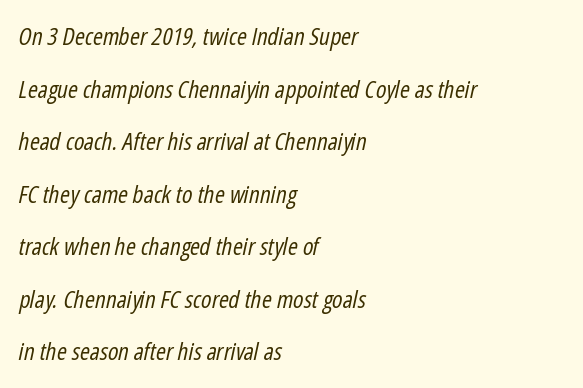
The image shows 24 px text type, italic (leaning right); set left-aligned, loose line spacing (2.19x), normal letter spacing, not underlined.
